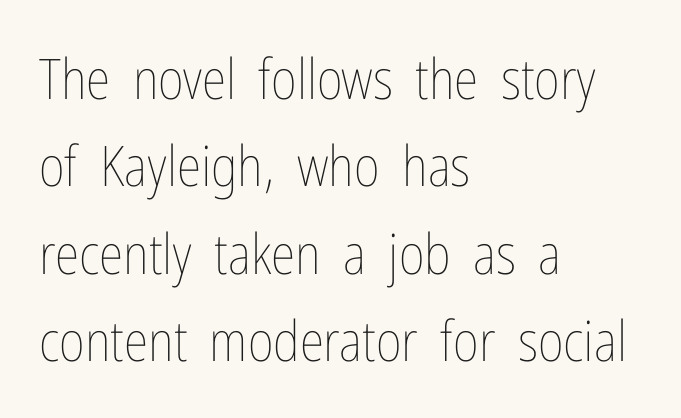
Note the varied advance widths — an 'i' is clearly narrower than an 'm'. Leading: standard. Spacing between characters is what you'd get straight out of the box. The passage is arranged the way most books set body copy — flush left. Characters remain perfectly vertical along every line.
